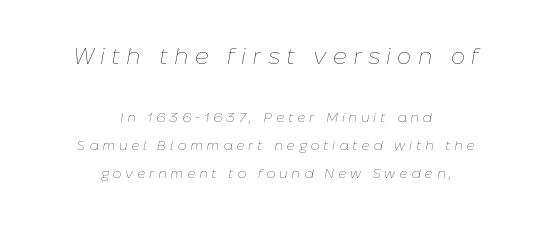
Bold? No — there's no thickening of the strokes. An italicized treatment has been applied to the whole sample. Short note: letters widely spaced. Whoever set this chose breathing room over compactness in the vertical rhythm. Alignment: centered. The zone under the glyphs is completely vacant.
